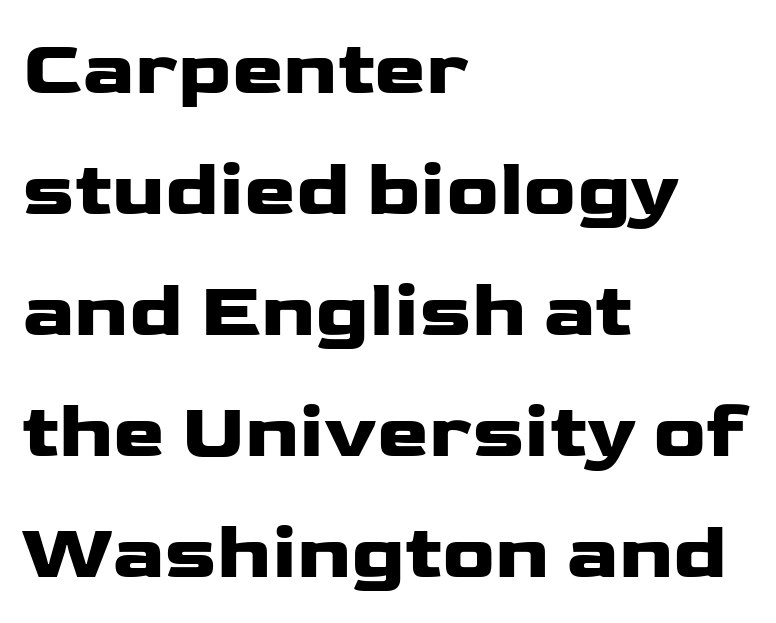
Q: Is the text bold? A: Yes.
Q: Is the text italic (slanted)? A: No, it is upright.
Q: Is the typeface a serif or a sans-serif typeface? A: Sans-serif.
Q: Is the text underlined? A: No.
Q: How is the paragraph aligned? A: Left-aligned.
Q: Is the spacing between letters normal or unusually wide? A: Normal.
Q: Is the spacing between lines tight, normal or loose? A: Normal.
Q: Width (condensed, normal, or wide)? A: Wide.
Q: Stroke contrast? A: Low.
Q: x-height? A: Medium.
Q: Monospaced? A: No.
